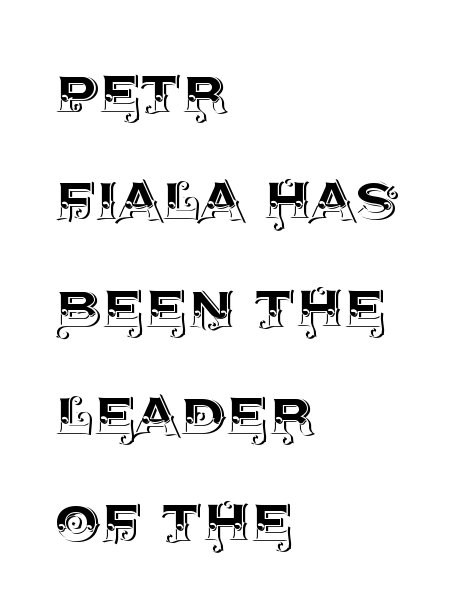
The image shows 73 px text type, upright; set left-aligned, normal line spacing (1.47x), normal letter spacing, not underlined; a large x-height.
